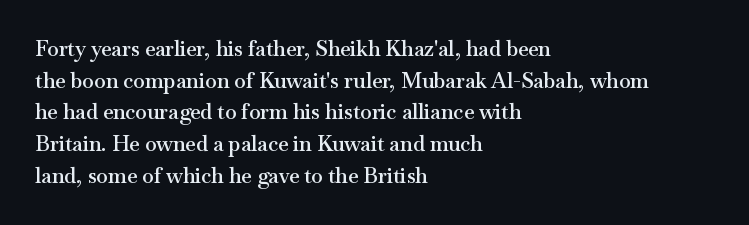
{"italic": "no", "bold": "semi", "underline": "no", "align": "left", "line_spacing": "normal", "line_spacing_ratio": 1.51, "letter_spacing": "normal", "letter_spacing_em": 0.0, "glyph_px": 21}
